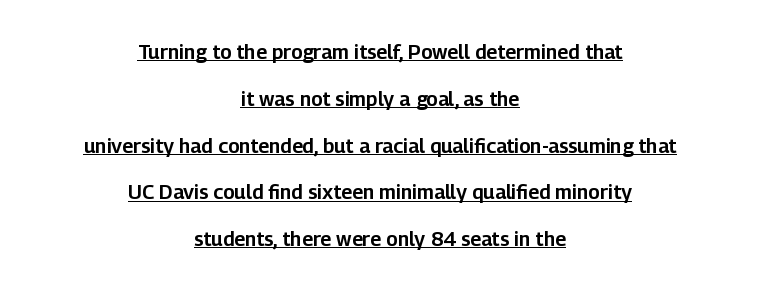
The image shows 20 px text type, upright; set centered, loose line spacing (2.34x), normal letter spacing, underlined.
